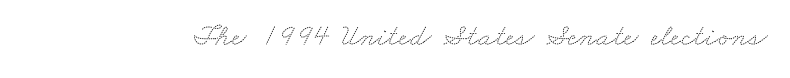
Rule under the text: the space is simply empty. Type style note: has serifs. Varying glyph widths throughout — classic text-font behaviour. A typesetter would call this zero additional tracking.
